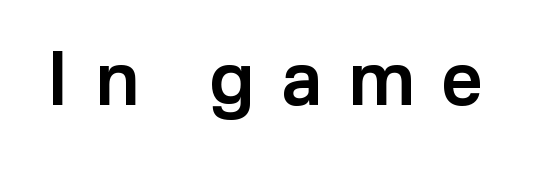
Q: Is the text bold? A: Semi-bold.
Q: Is the text italic (slanted)? A: No, it is upright.
Q: Is the typeface a serif or a sans-serif typeface? A: Sans-serif.
Q: Is the text underlined? A: No.
Q: Is the spacing between letters normal or unusually wide? A: Unusually wide.
Q: Width (condensed, normal, or wide)? A: Normal.
Q: Stroke contrast? A: Low.
Q: x-height? A: Medium.
Q: Monospaced? A: No.
